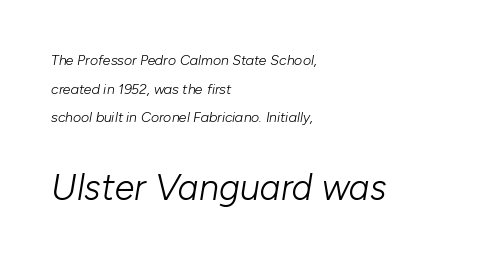
{"italic": "yes", "lean": "right", "slant_degrees": 10, "bold": "no", "weight": "light", "width": "normal", "stroke_contrast": "low", "x_height": "medium", "monospaced": "no", "underline": "no", "align": "left", "line_spacing": "loose", "line_spacing_ratio": 2.04, "letter_spacing": "normal", "letter_spacing_em": 0.0, "larger_block": "second", "size_ratio": 2.57, "glyph_px": 36}
